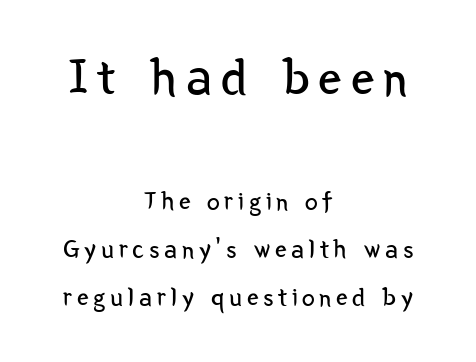
{"serif": "no", "italic": "no", "bold": "no", "weight": "regular", "width": "condensed", "stroke_contrast": "low", "x_height": "medium", "monospaced": "no", "underline": "no", "align": "center", "line_spacing_ratio": 1.84, "larger_block": "first", "size_ratio": 2.0, "glyph_px": 52}
